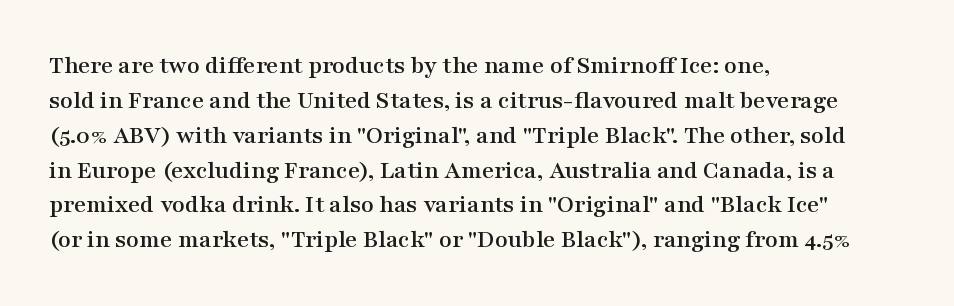
The image shows 26 px text type, upright; set left-aligned, normal line spacing (1.34x), normal letter spacing, not underlined.
